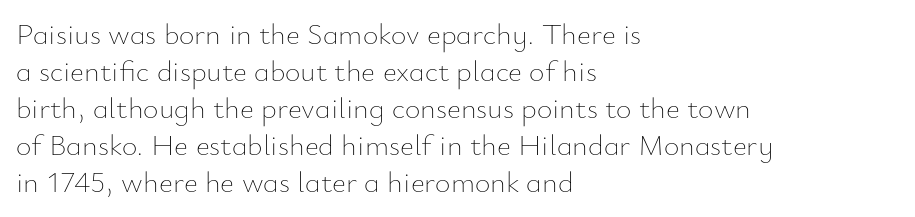
{"italic": "no", "bold": "no", "weight": "thin", "width": "normal", "stroke_contrast": "low", "x_height": "small", "monospaced": "no", "underline": "no", "align": "left", "line_spacing_ratio": 1.23, "letter_spacing": "normal", "letter_spacing_em": 0.0, "glyph_px": 30}
